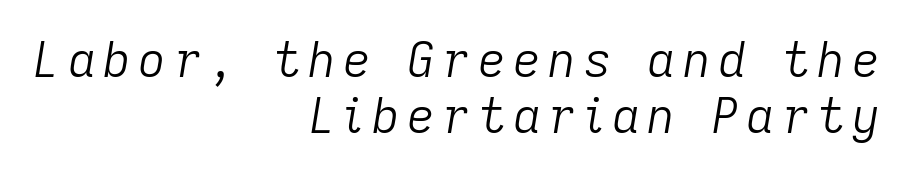
The image shows 48 px light type, italic (leaning right); set right-aligned, line spacing 1.16x, not underlined; low stroke contrast and a medium x-height.
